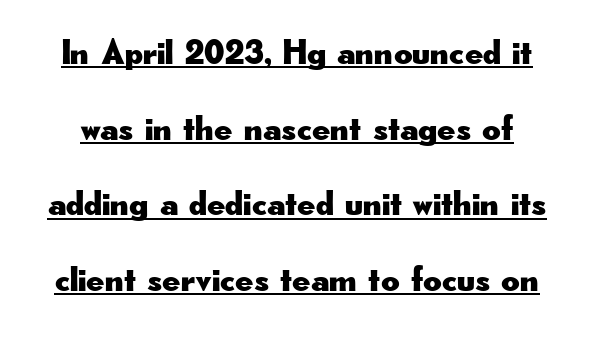
Q: Is the text italic (slanted)? A: No, it is upright.
Q: Is the typeface a serif or a sans-serif typeface? A: Sans-serif.
Q: Is the text underlined? A: Yes.
Q: Is the spacing between letters normal or unusually wide? A: Normal.
Q: Is the spacing between lines tight, normal or loose? A: Loose.
Q: Width (condensed, normal, or wide)? A: Wide.
Q: Stroke contrast? A: Low.
Q: x-height? A: Small.
Q: Monospaced? A: No.
